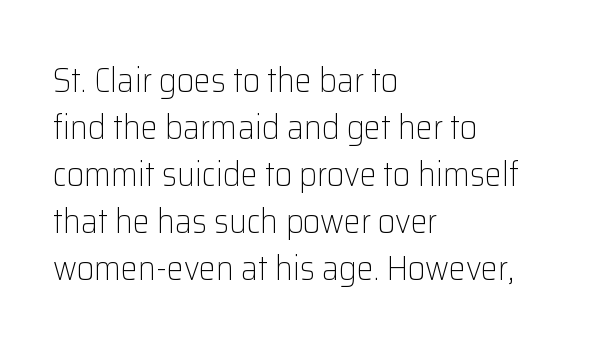
These lines are rendered in a variable-pitch font. This sample keeps an unexceptional amount of space between lines. Lines of text with bare space underneath. Serif or sans? Sans — the stroke terminals are bare.
